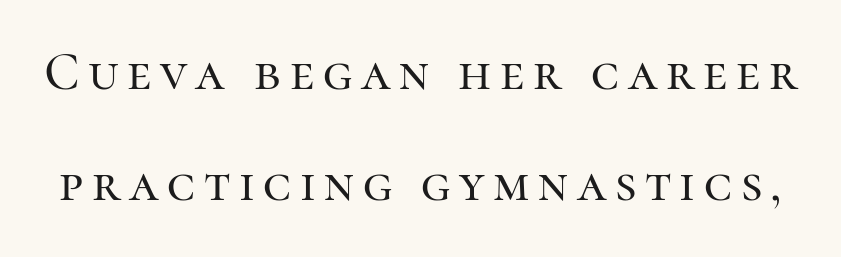
{"serif": "yes", "italic": "no", "width": "normal", "stroke_contrast": "high", "x_height": "medium", "monospaced": "no", "underline": "no", "line_spacing": "loose", "line_spacing_ratio": 2.1, "glyph_px": 53}
